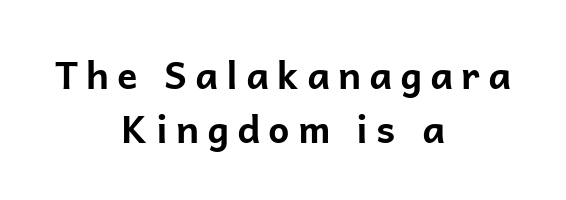
{"serif": "no", "italic": "no", "bold": "yes", "weight": "bold", "width": "normal", "stroke_contrast": "low", "x_height": "medium", "monospaced": "no", "underline": "no", "align": "center", "line_spacing": "normal", "line_spacing_ratio": 1.42, "letter_spacing": "wide", "letter_spacing_em": 0.21, "glyph_px": 38}
